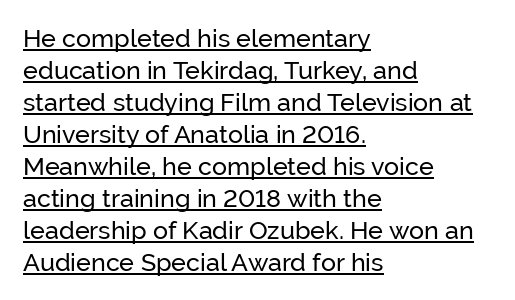
Quick note: not italic, upright. This is underlined copy, the kind a proofreader might mark for attention. A student would call this left alignment; a typographer would say flush left, rag right. There is no visible air inserted between adjacent glyphs. Compared with typical paragraphs, the rows here are spaced about the same.
